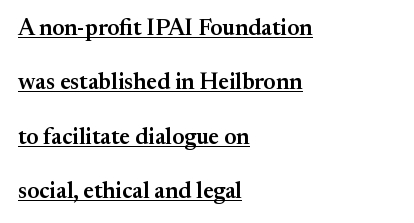
Q: Is the text bold? A: Semi-bold.
Q: Is the text italic (slanted)? A: No, it is upright.
Q: Is the text underlined? A: Yes.
Q: How is the paragraph aligned? A: Left-aligned.
Q: Is the spacing between letters normal or unusually wide? A: Normal.
Q: Is the spacing between lines tight, normal or loose? A: Loose.
